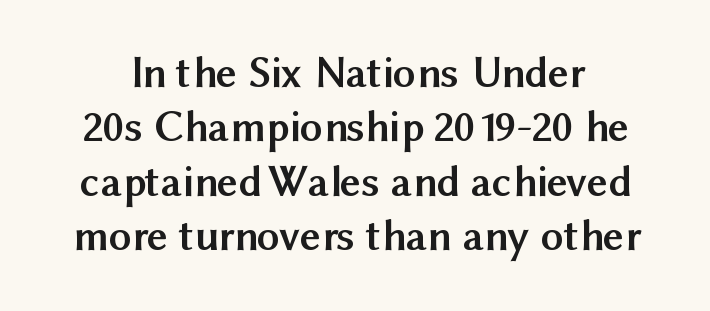
{"serif": "no", "italic": "no", "bold": "yes", "weight": "semibold", "width": "normal", "stroke_contrast": "medium", "x_height": "medium", "monospaced": "no", "underline": "no", "line_spacing_ratio": 1.21, "letter_spacing": "normal", "letter_spacing_em": 0.0, "glyph_px": 45}
